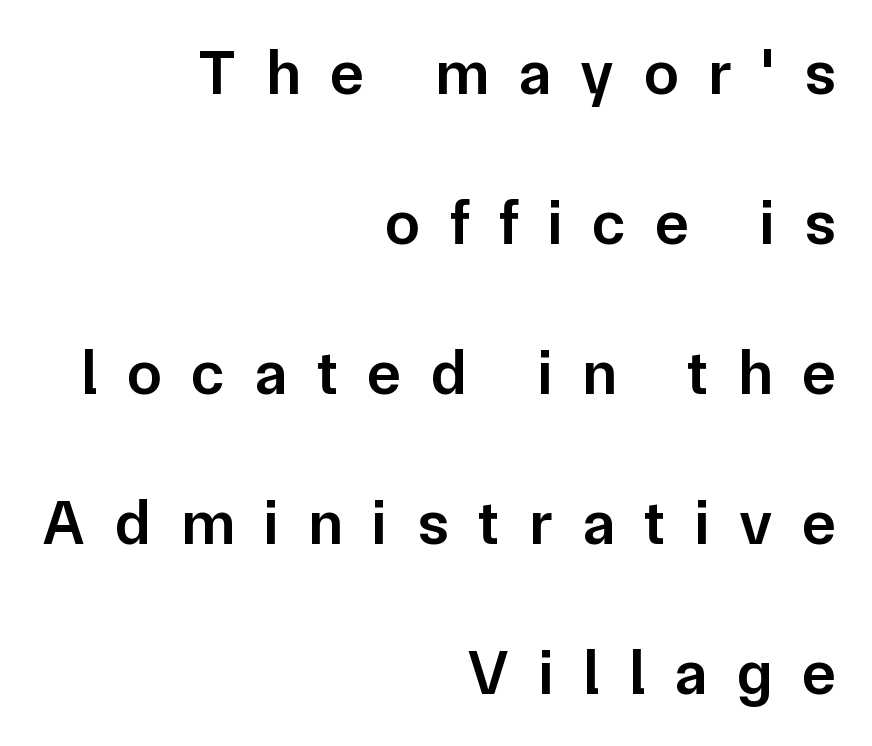
Q: Is the text bold? A: Semi-bold.
Q: Is the text italic (slanted)? A: No, it is upright.
Q: Is the typeface a serif or a sans-serif typeface? A: Sans-serif.
Q: Is the text underlined? A: No.
Q: How is the paragraph aligned? A: Right-aligned.
Q: Is the spacing between letters normal or unusually wide? A: Unusually wide.
Q: Is the spacing between lines tight, normal or loose? A: Loose.
Q: Width (condensed, normal, or wide)? A: Normal.
Q: Stroke contrast? A: Low.
Q: x-height? A: Medium.
Q: Monospaced? A: No.
